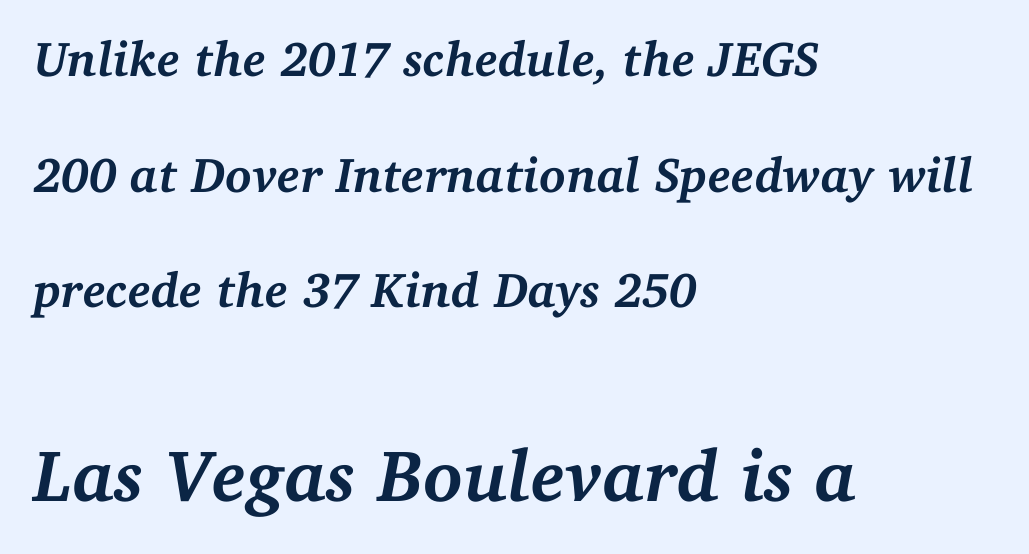
{"serif": "yes", "italic": "yes", "lean": "right", "slant_degrees": 11, "bold": "yes", "weight": "semibold", "width": "normal", "stroke_contrast": "medium", "x_height": "medium", "monospaced": "no", "underline": "no", "align": "left", "line_spacing": "loose", "line_spacing_ratio": 2.36, "letter_spacing": "normal", "letter_spacing_em": 0.0, "larger_block": "second", "size_ratio": 1.49, "glyph_px": 73}
